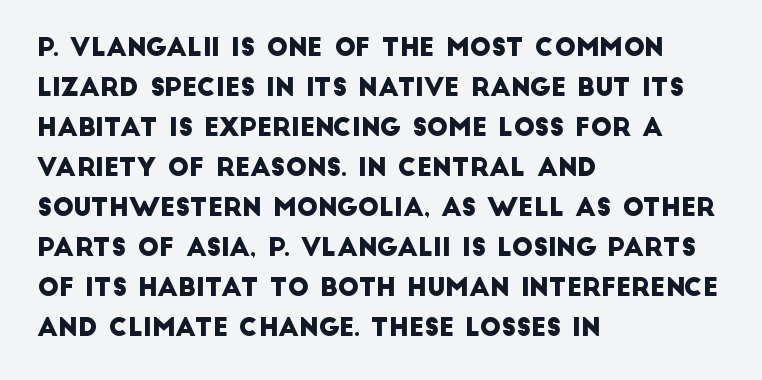
Q: Is the text underlined? A: No.
Q: How is the paragraph aligned? A: Left-aligned.
Q: Is the spacing between letters normal or unusually wide? A: Normal.
Q: Is the spacing between lines tight, normal or loose? A: Normal.
